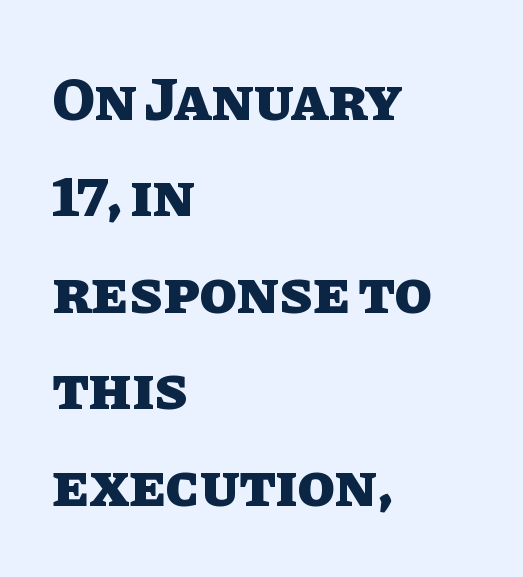
The image shows 61 px heavy type, upright; set left-aligned, normal line spacing (1.58x), normal letter spacing, not underlined; low stroke contrast and a large x-height.
